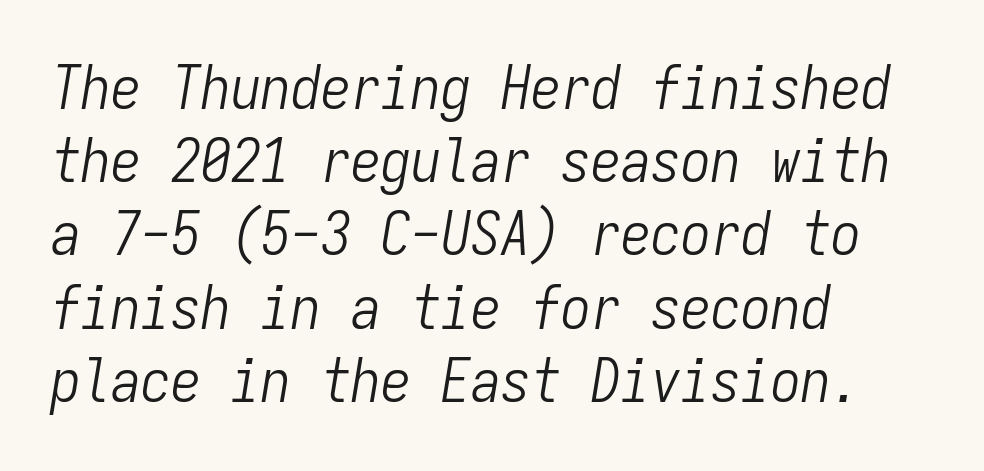
Short note: letters normally spaced. Alignment: flush left. The glyphs look as if they've been sheared to an angle. Stems and bowls with no extra thickness — not bold. The strip under each line holds only bare page. The face used here is monospaced, like something from a code editor.
